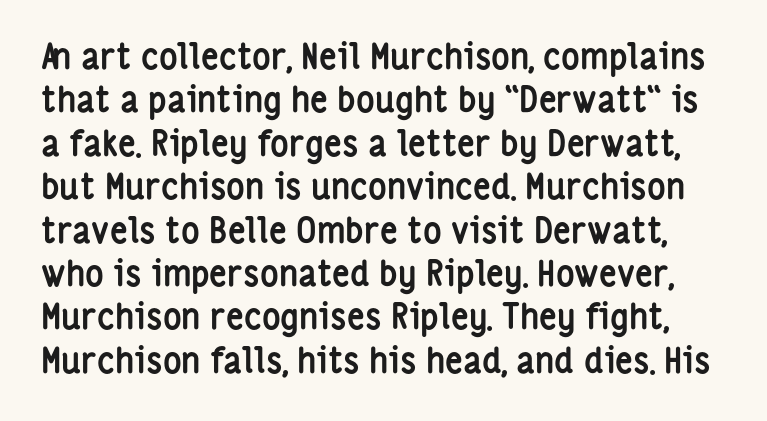
{"serif": "no", "italic": "no", "bold": "yes", "weight": "semibold", "width": "condensed", "stroke_contrast": "low", "x_height": "medium", "monospaced": "no", "underline": "no", "line_spacing_ratio": 1.24, "letter_spacing": "normal", "letter_spacing_em": 0.0, "glyph_px": 35}
